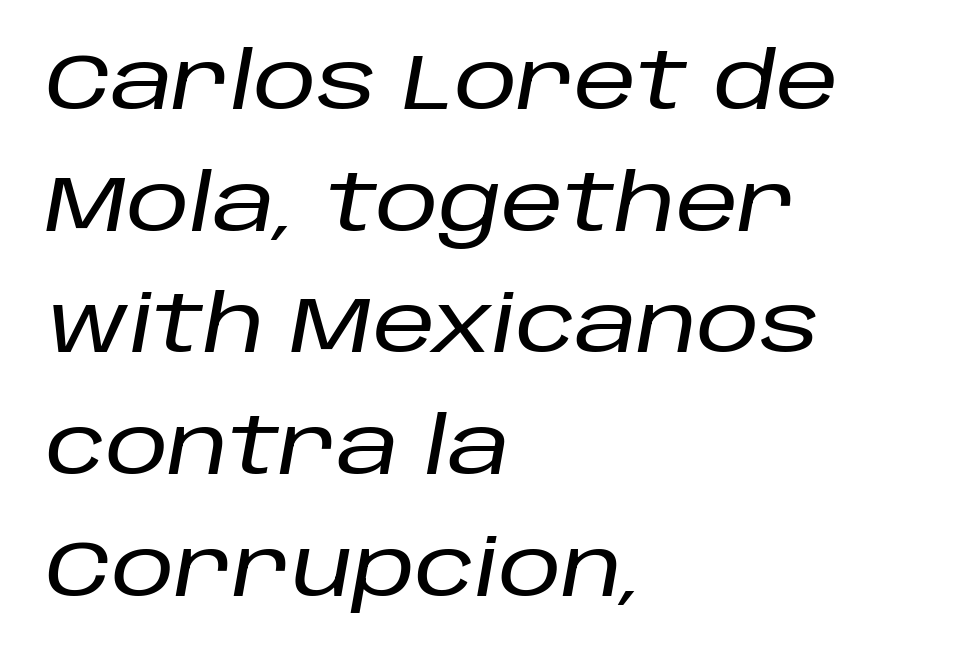
The image shows 79 px text type, italic (leaning right); set left-aligned, normal line spacing (1.54x), normal letter spacing, not underlined; low stroke contrast and a large x-height.
